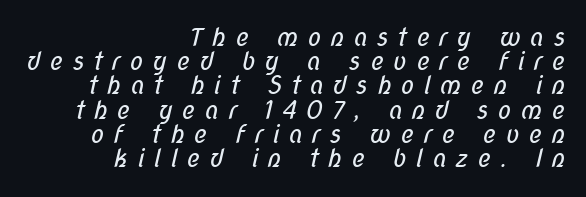
Q: Is the text bold? A: No.
Q: Is the text underlined? A: No.
Q: How is the paragraph aligned? A: Right-aligned.
Q: Is the spacing between letters normal or unusually wide? A: Unusually wide.
Q: Is the spacing between lines tight, normal or loose? A: Tight.
